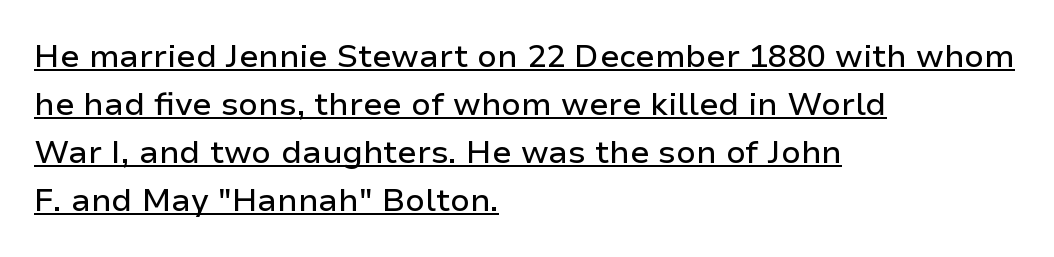
Underlining? Definitely there. You can tell from the bare stems that sans-serif type was used. A classic flush-left, rag-right setting is used for this passage. The face used here is proportionally spaced, like ordinary book or web type. Ascenders rise straight up at ninety degrees. Notice how descenders clear the ascenders below comfortably — that's standard leading.
